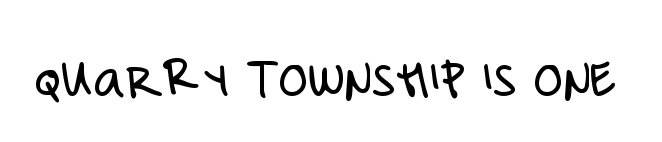
The image shows 60 px light, condensed sans-serif type, upright; set normal letter spacing, not underlined; low stroke contrast and a large x-height.
